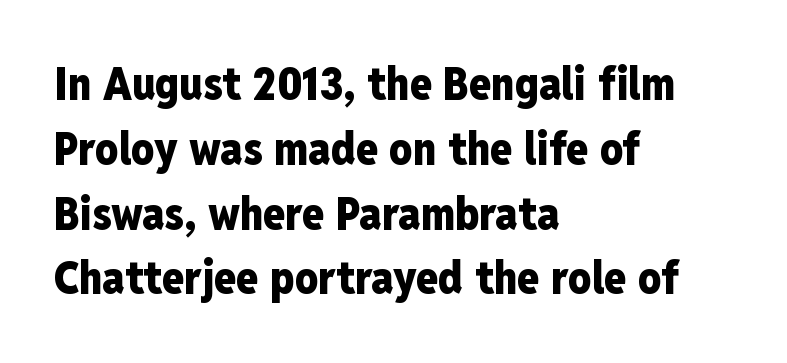
{"serif": "no", "italic": "no", "bold": "yes", "weight": "heavy", "width": "condensed", "stroke_contrast": "low", "x_height": "medium", "monospaced": "no", "underline": "no", "align": "left", "line_spacing": "normal", "line_spacing_ratio": 1.44, "letter_spacing": "normal", "letter_spacing_em": 0.0, "glyph_px": 45}
